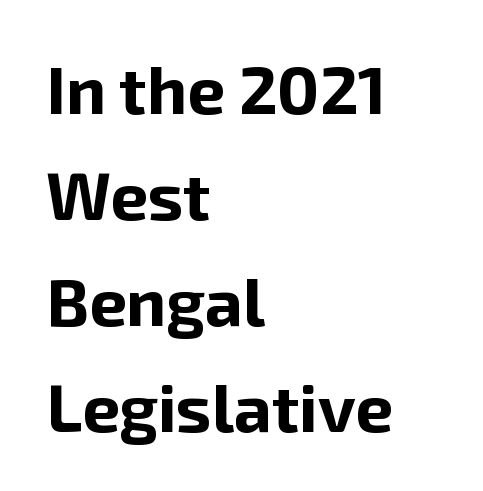
The image shows 67 px bold sans-serif type, upright; set left-aligned, normal line spacing (1.58x), normal letter spacing, not underlined; low stroke contrast and a medium x-height.
